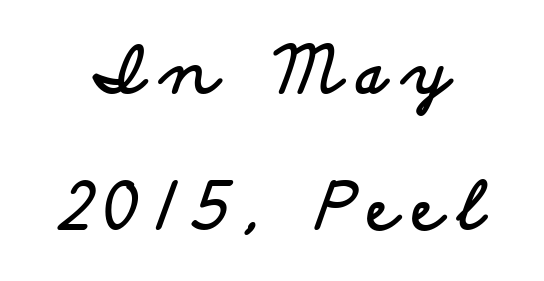
As a designer I'd log this as weight 700, bold. The face used here is proportionally spaced, like ordinary book or web type. Regarding leading, the lines here are spaced well apart. Observe the wide spacing: letters keep a clear distance from each other.
